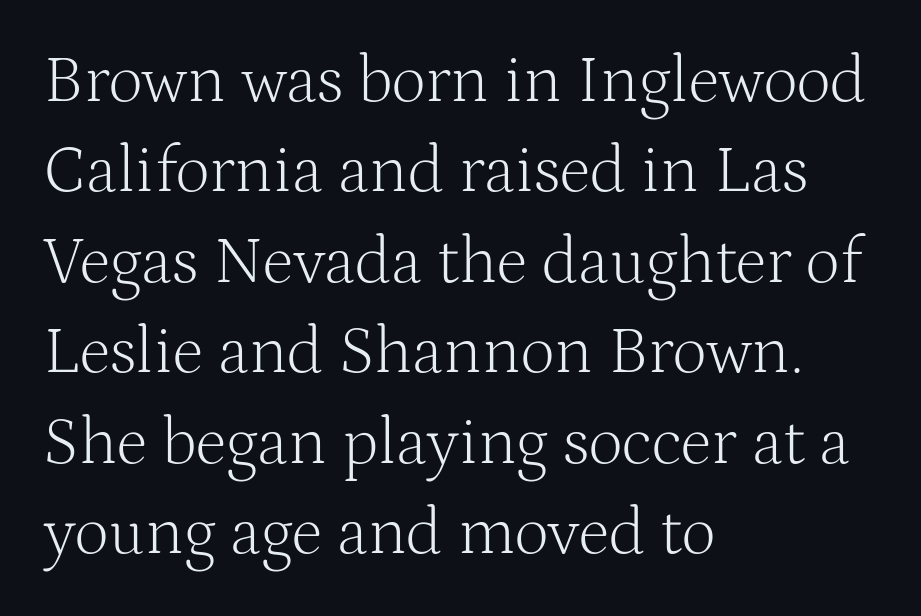
A quiet, ordinary-to-light weight characterises the typeface. Style check: upright. Varying glyph widths throughout — classic text-font behaviour. Only glyphs here, with clear space below each row.
